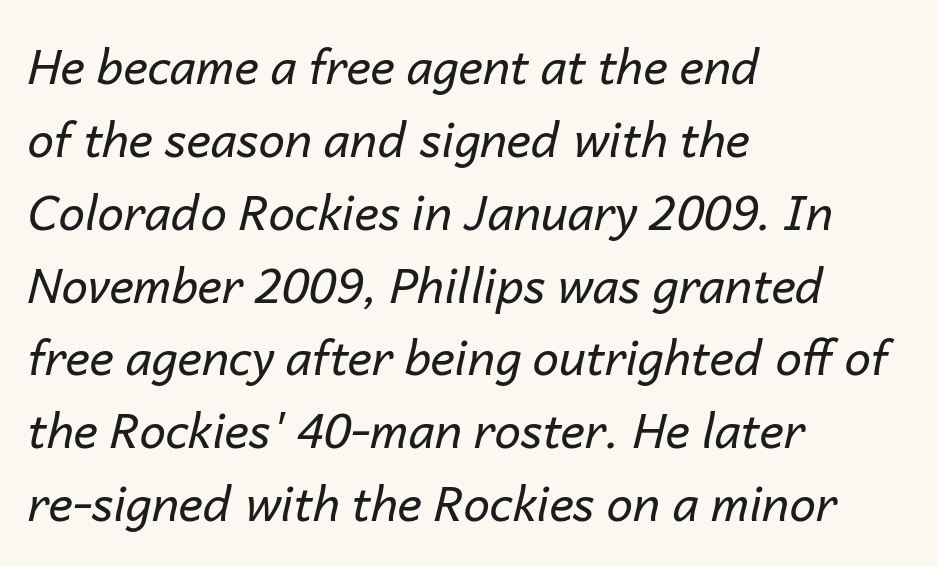
{"italic": "yes", "lean": "right", "slant_degrees": 14, "bold": "no", "weight": "regular", "width": "normal", "stroke_contrast": "low", "x_height": "medium", "monospaced": "no", "underline": "no", "align": "left", "line_spacing": "normal", "line_spacing_ratio": 1.55, "letter_spacing": "normal", "letter_spacing_em": 0.0, "glyph_px": 47}
